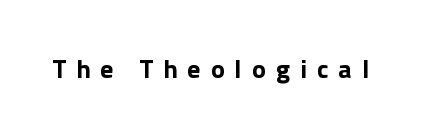
The image shows 26 px bold type, upright; set unusually wide letter spacing (+0.39 em), not underlined.
